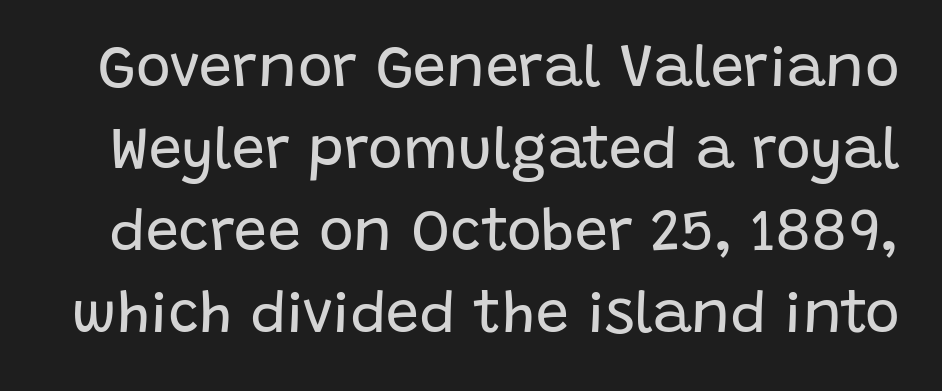
The image shows 59 px regular-weight sans-serif type, upright; set normal line spacing (1.39x), normal letter spacing, not underlined; low stroke contrast and a large x-height.
